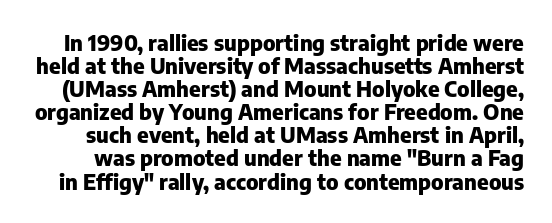
{"italic": "no", "bold": "yes", "underline": "no", "line_spacing": "tight", "line_spacing_ratio": 1.05, "letter_spacing": "normal", "letter_spacing_em": 0.0, "glyph_px": 22}
